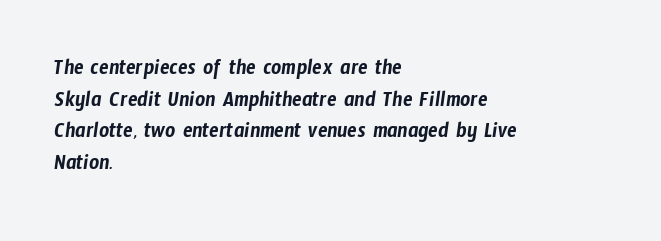
Q: Is the text underlined? A: No.
Q: How is the paragraph aligned? A: Left-aligned.
Q: Is the spacing between letters normal or unusually wide? A: Normal.
Q: Is the spacing between lines tight, normal or loose? A: Normal.
